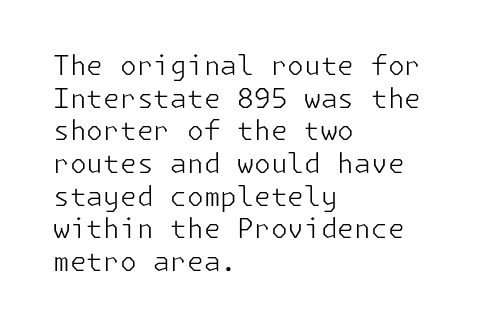
The image shows 27 px text type, upright; set left-aligned, line spacing 1.21x, normal letter spacing, not underlined.
